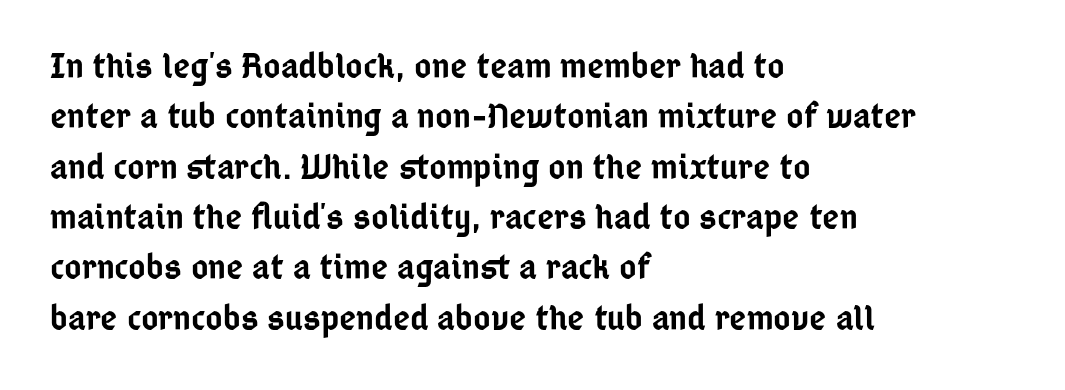
{"serif": "no", "italic": "no", "bold": "semi", "weight": "semibold", "width": "condensed", "stroke_contrast": "low", "x_height": "medium", "monospaced": "no", "underline": "no", "align": "left", "line_spacing": "normal", "line_spacing_ratio": 1.36, "letter_spacing": "normal", "letter_spacing_em": 0.0, "glyph_px": 37}
